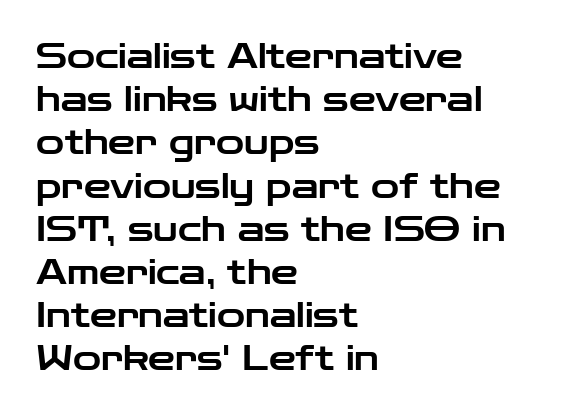
The image shows 34 px wide sans-serif type, upright; set left-aligned, normal line spacing (1.27x), normal letter spacing, not underlined; low stroke contrast and a medium x-height.
